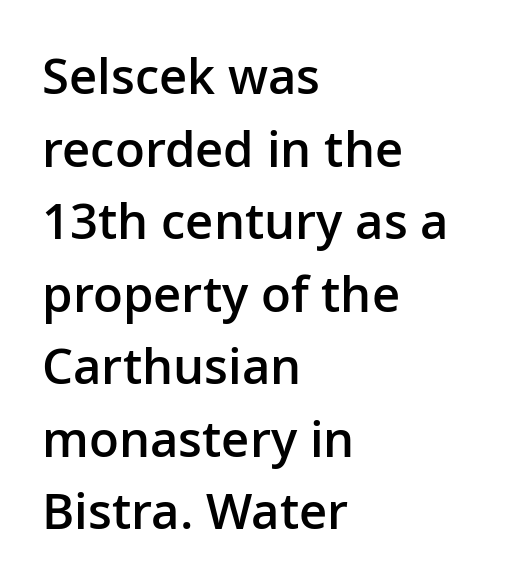
The image shows 49 px semibold sans-serif type, upright; set left-aligned, normal line spacing (1.48x), normal letter spacing, not underlined; low stroke contrast and a medium x-height.
